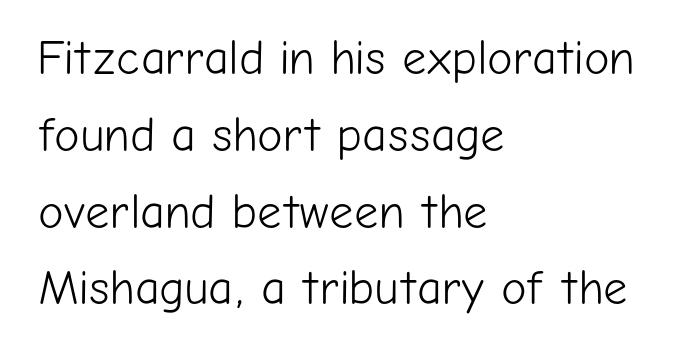
The image shows 48 px light sans-serif type, upright; set left-aligned, normal line spacing (1.6x), normal letter spacing, not underlined; low stroke contrast and a medium x-height.
